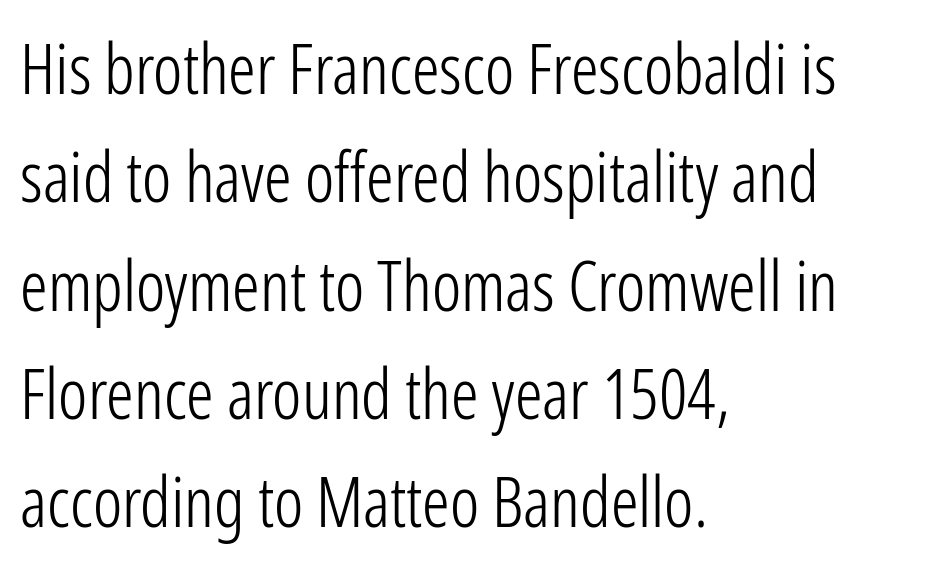
The image shows 69 px light, condensed sans-serif type, upright; set left-aligned, normal line spacing (1.57x), normal letter spacing, not underlined; low stroke contrast and a medium x-height.
